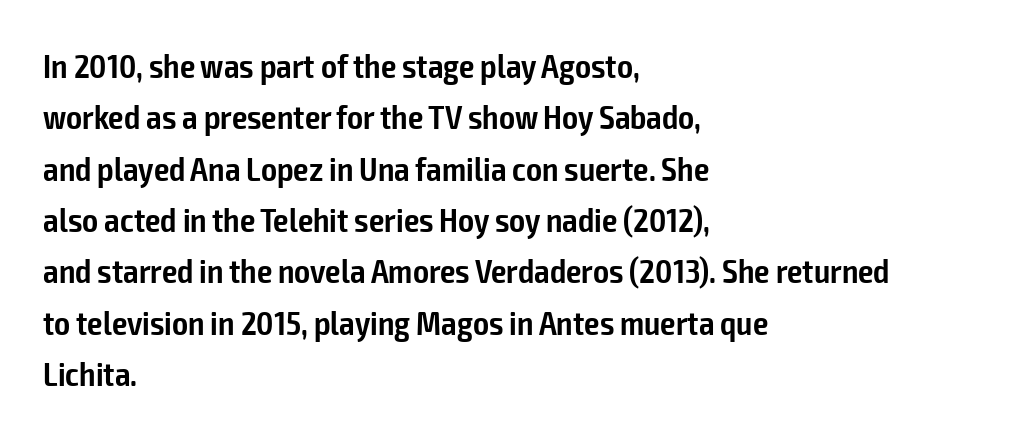
Q: Is the text bold? A: Semi-bold.
Q: Is the text italic (slanted)? A: No, it is upright.
Q: Is the typeface a serif or a sans-serif typeface? A: Sans-serif.
Q: Is the text underlined? A: No.
Q: How is the paragraph aligned? A: Left-aligned.
Q: Is the spacing between letters normal or unusually wide? A: Normal.
Q: Is the spacing between lines tight, normal or loose? A: Normal.
Q: Width (condensed, normal, or wide)? A: Condensed.
Q: Stroke contrast? A: Low.
Q: x-height? A: Medium.
Q: Monospaced? A: No.
